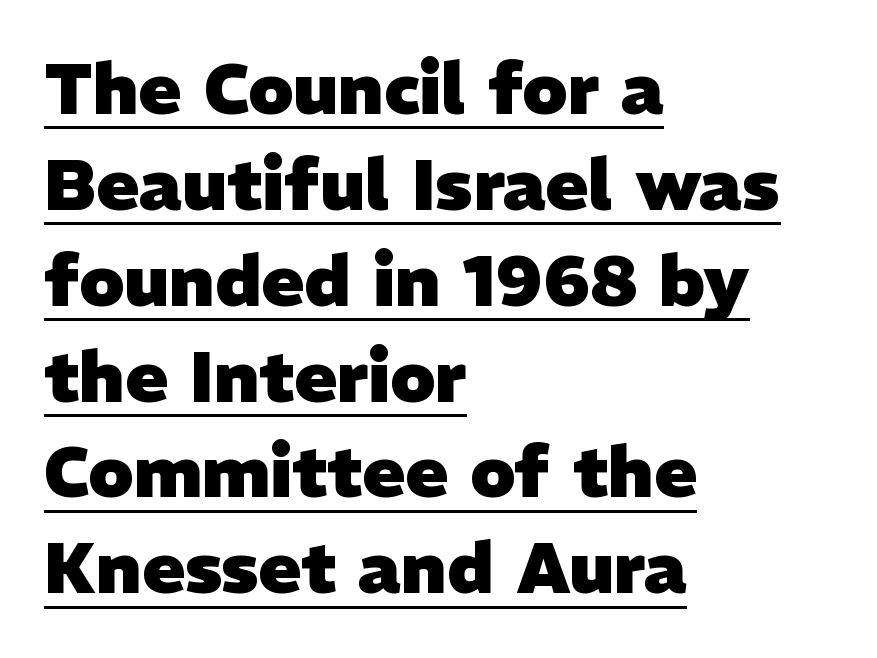
The image shows 71 px heavy sans-serif type; set left-aligned, normal line spacing (1.35x), normal letter spacing, underlined; low stroke contrast and a medium x-height.
